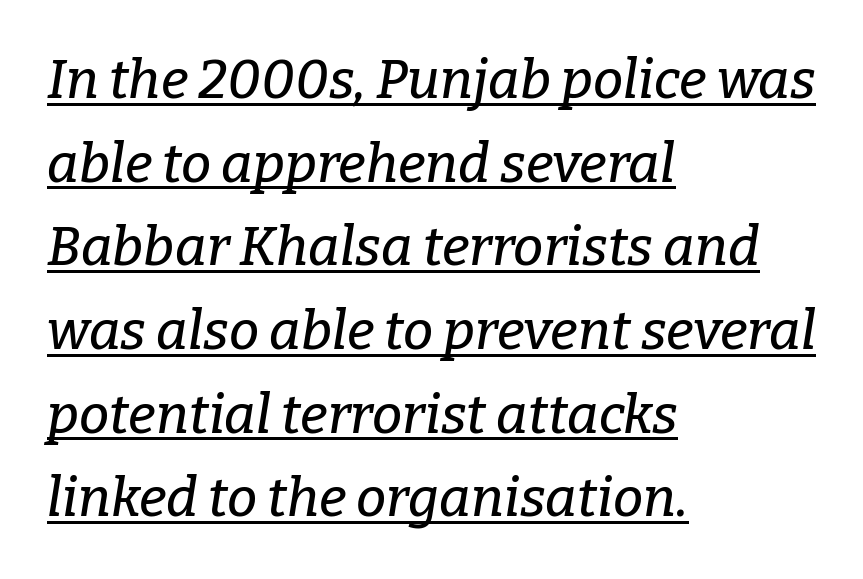
Q: Is the text italic (slanted)? A: Yes, it leans right by about 9 degrees.
Q: Is the typeface a serif or a sans-serif typeface? A: Serif.
Q: Is the text underlined? A: Yes.
Q: How is the paragraph aligned? A: Left-aligned.
Q: Is the spacing between letters normal or unusually wide? A: Normal.
Q: Is the spacing between lines tight, normal or loose? A: Normal.
Q: Width (condensed, normal, or wide)? A: Normal.
Q: Stroke contrast? A: Low.
Q: x-height? A: Medium.
Q: Monospaced? A: No.
